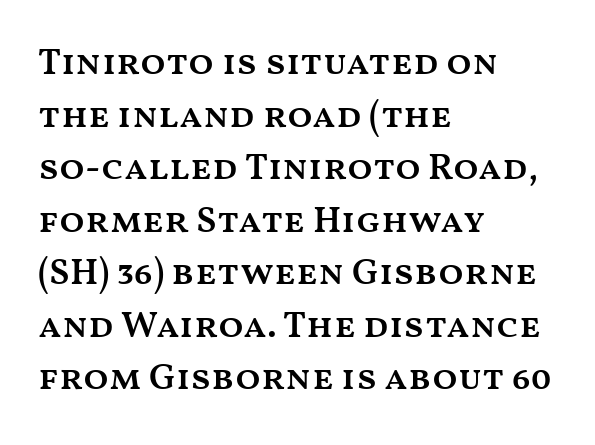
Look at the stroke-to-counter ratio: somewhat heavy, a semibold. The type sits square on the baseline with zero lean. Here the designer chose a conventional face with non-uniform glyph widths. The lines are quadded left. The string is rendered with underlining switched off.
